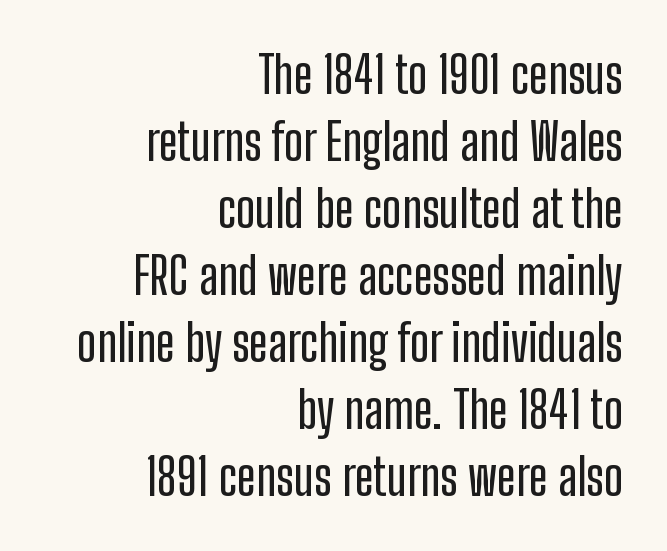
The image shows 50 px condensed sans-serif type, upright; set right-aligned, normal line spacing (1.34x), normal letter spacing, not underlined; low stroke contrast and a medium x-height.
